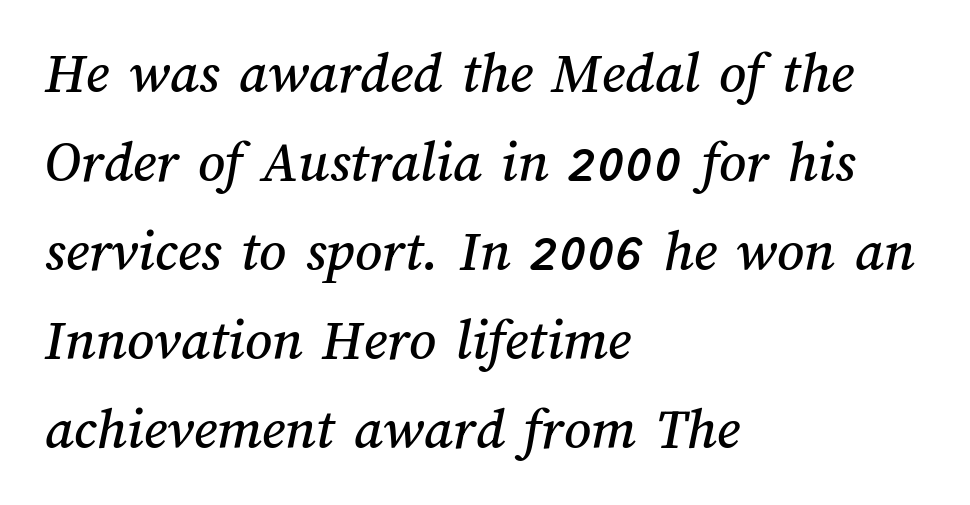
{"width": "normal", "stroke_contrast": "medium", "x_height": "medium", "monospaced": "no", "underline": "no", "align": "left", "line_spacing": "normal", "line_spacing_ratio": 1.51, "letter_spacing": "normal", "letter_spacing_em": 0.0, "glyph_px": 59}
